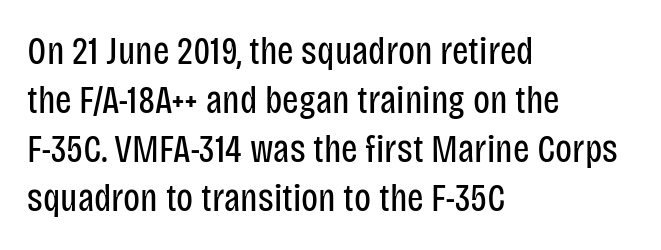
The lettering stays uniformly vertical, giving the passage a roman look. Has an underline been added? It has not. In terms of letterform style, serifs are entirely absent. Look at the tracking — it's just the regular setting, nothing added. The passage is arranged the way most books set body copy — flush left.
